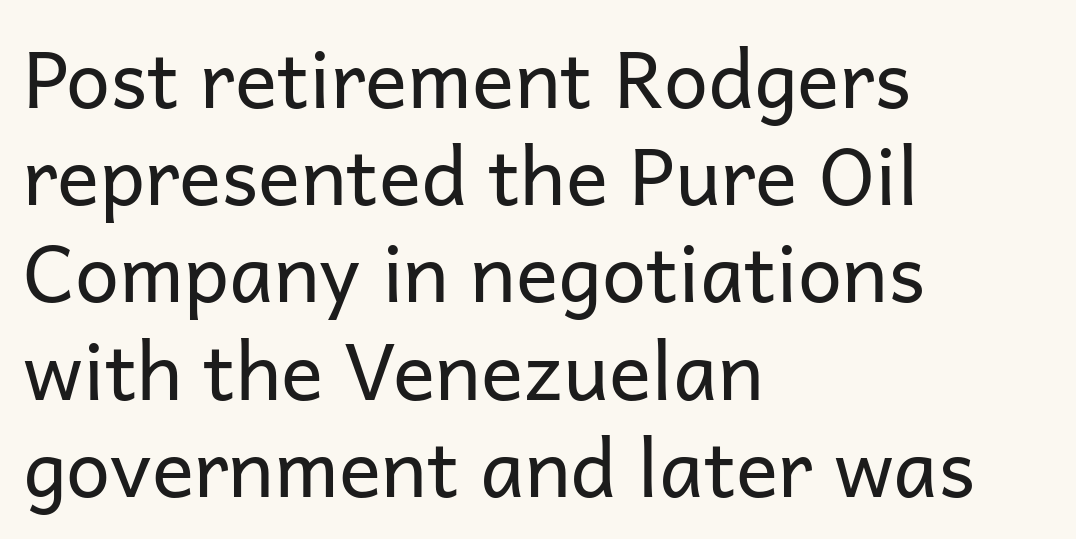
{"serif": "no", "italic": "no", "bold": "no", "weight": "regular", "width": "normal", "stroke_contrast": "low", "x_height": "medium", "monospaced": "no", "underline": "no", "align": "left", "line_spacing_ratio": 1.23, "letter_spacing": "normal", "letter_spacing_em": 0.0, "glyph_px": 79}
